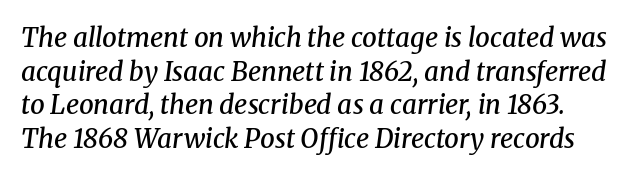
The passage shown has conventional tracking throughout. A typesetter would mark this as italic. Reading down the column, the eye jumps a familiar distance to each next line. Typesetter's note: demi weight, one step under bold. Each row of text sits above clean, open space.
